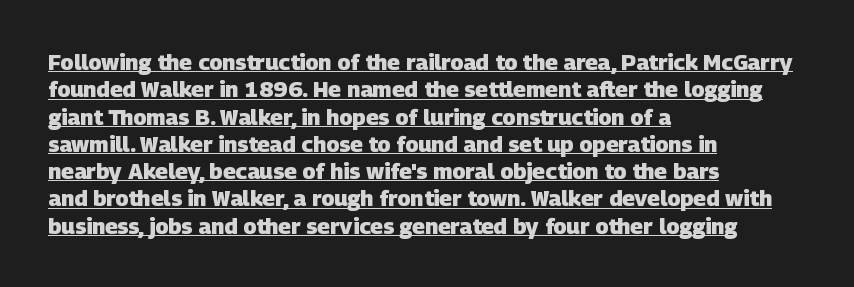
Between one letter and the next there's only the usual sliver of space. Every word sits above its own underline. Short and long lines alike share a common starting point at left. Each glyph is drawn with heavy, bold strokes.
